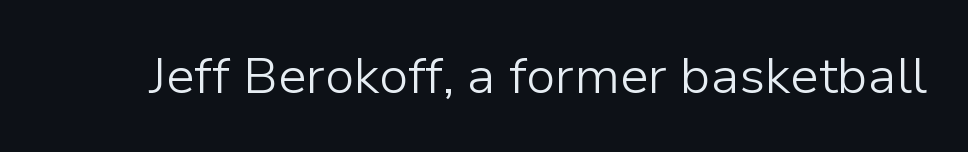
The image shows 51 px light sans-serif type, upright; set normal letter spacing, not underlined; low stroke contrast and a medium x-height.
